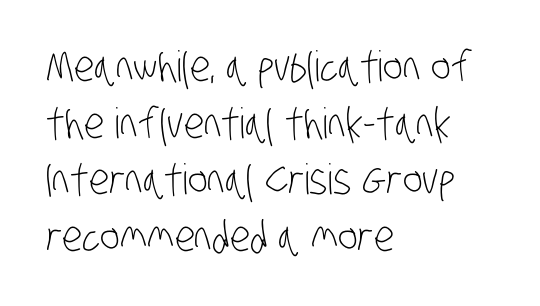
The typesetter chose a ragged-right arrangement here. Here the designer chose a conventional face with non-uniform glyph widths. The rendering shows plain stroke endings on the letterforms — a sans-serif design. No heavy texture on the line: the type isn't bold.
